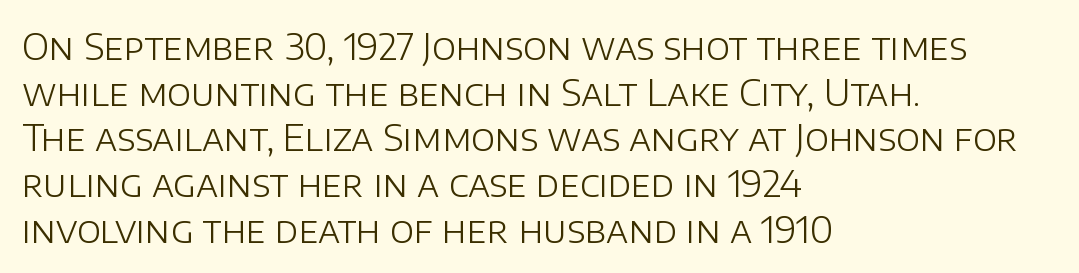
{"serif": "no", "italic": "no", "bold": "no", "weight": "light", "width": "normal", "stroke_contrast": "low", "x_height": "large", "monospaced": "no", "underline": "no", "align": "left", "line_spacing": "normal", "line_spacing_ratio": 1.27, "letter_spacing": "normal", "letter_spacing_em": 0.0, "glyph_px": 36}
